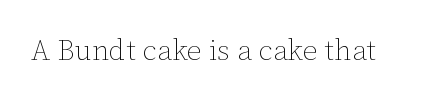
{"italic": "no", "bold": "no", "weight": "thin", "width": "normal", "stroke_contrast": "low", "x_height": "medium", "monospaced": "no", "underline": "no", "letter_spacing": "normal", "letter_spacing_em": 0.0, "glyph_px": 29}
